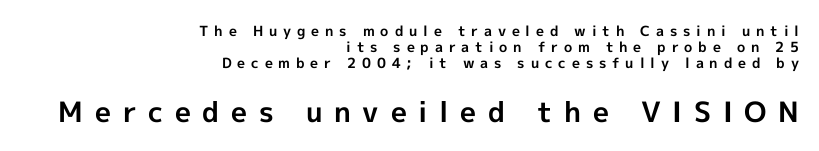
The image shows 28 px bold sans-serif type, upright; set right-aligned, tight line spacing (1.15x), unusually wide letter spacing (+0.42 em), not underlined; the second (bottom) block is 2.0x larger; a medium x-height.
